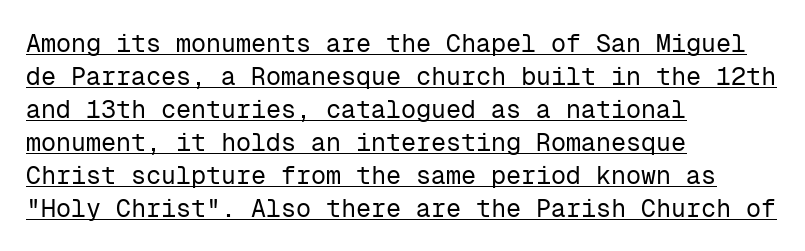
{"italic": "no", "bold": "no", "underline": "yes", "align": "left", "line_spacing": "normal", "line_spacing_ratio": 1.32, "letter_spacing": "normal", "letter_spacing_em": 0.0, "glyph_px": 25}
